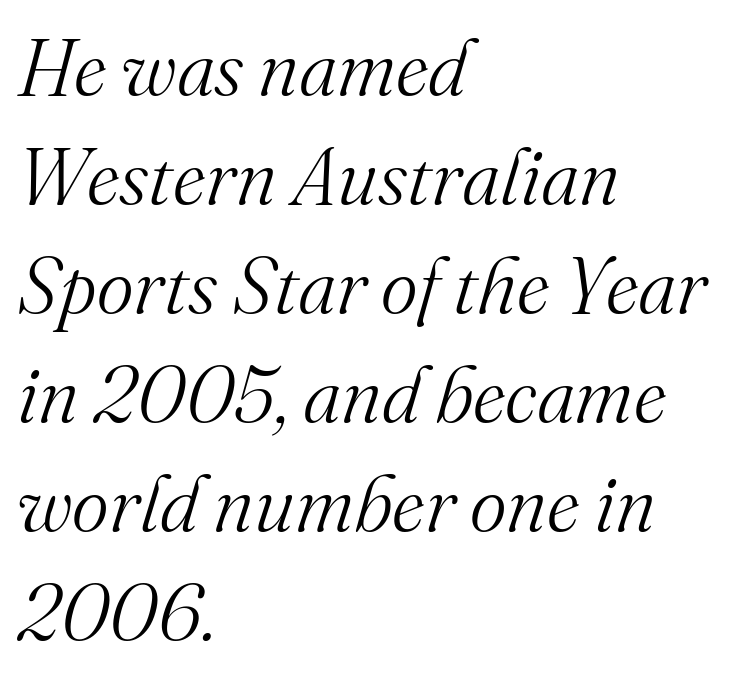
{"serif": "yes", "italic": "yes", "lean": "right", "slant_degrees": 16, "bold": "no", "weight": "light", "width": "normal", "stroke_contrast": "medium", "x_height": "small", "monospaced": "no", "underline": "no", "align": "left", "line_spacing": "normal", "line_spacing_ratio": 1.38, "letter_spacing": "normal", "letter_spacing_em": 0.0, "glyph_px": 79}
